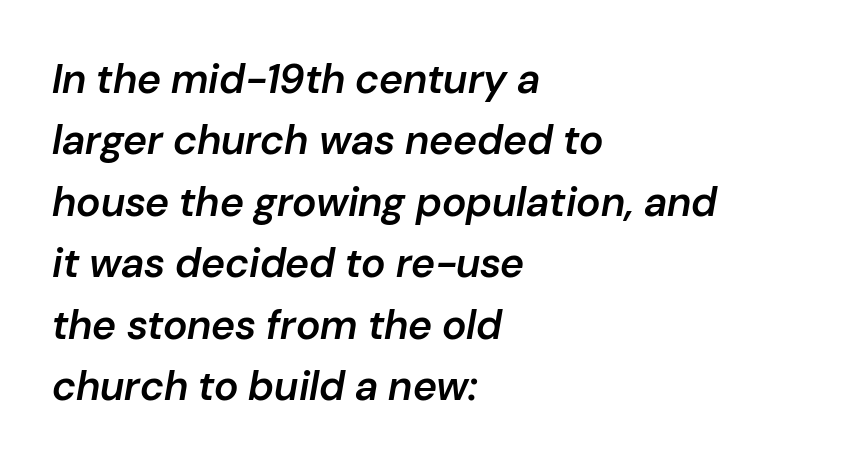
Q: Is the text bold? A: Semi-bold.
Q: Is the text italic (slanted)? A: Yes, it leans right by about 10 degrees.
Q: Is the text underlined? A: No.
Q: How is the paragraph aligned? A: Left-aligned.
Q: Is the spacing between letters normal or unusually wide? A: Normal.
Q: Is the spacing between lines tight, normal or loose? A: Normal.
Q: Width (condensed, normal, or wide)? A: Normal.
Q: Stroke contrast? A: Low.
Q: x-height? A: Medium.
Q: Monospaced? A: No.
